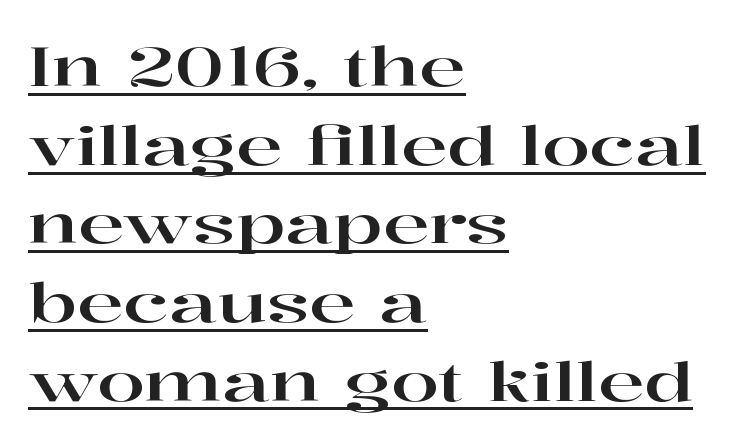
{"serif": "yes", "italic": "no", "width": "wide", "stroke_contrast": "high", "x_height": "medium", "monospaced": "no", "underline": "yes", "align": "left", "line_spacing": "normal", "line_spacing_ratio": 1.43, "letter_spacing": "normal", "letter_spacing_em": 0.0, "glyph_px": 55}
